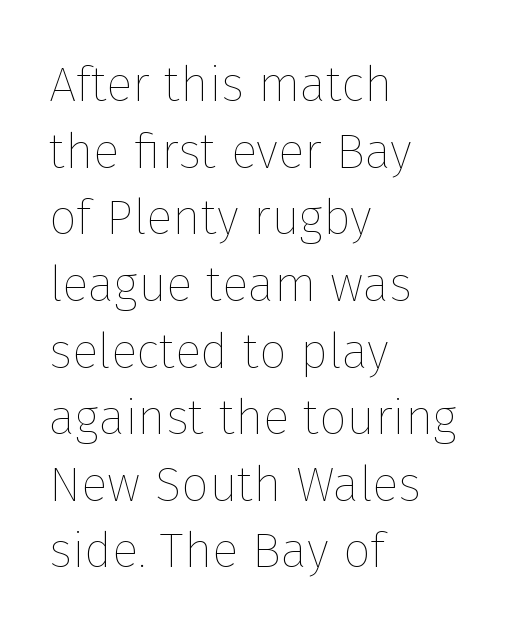
{"italic": "no", "bold": "no", "weight": "thin", "width": "normal", "stroke_contrast": "low", "x_height": "medium", "monospaced": "no", "underline": "no", "align": "left", "line_spacing": "normal", "line_spacing_ratio": 1.36, "letter_spacing": "normal", "letter_spacing_em": 0.0, "glyph_px": 49}
